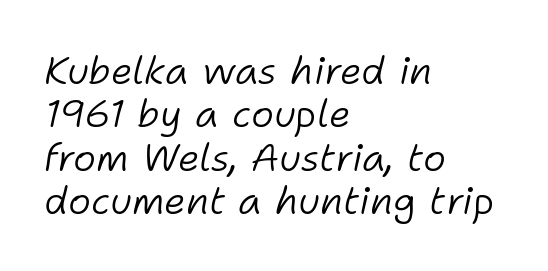
Q: Is the text bold? A: No.
Q: Is the text italic (slanted)? A: Yes, it leans right by about 11 degrees.
Q: Is the text underlined? A: No.
Q: How is the paragraph aligned? A: Left-aligned.
Q: Is the spacing between letters normal or unusually wide? A: Normal.
Q: Is the spacing between lines tight, normal or loose? A: Tight.
Q: Width (condensed, normal, or wide)? A: Normal.
Q: Stroke contrast? A: Low.
Q: x-height? A: Medium.
Q: Monospaced? A: No.
